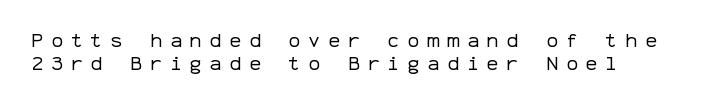
The image shows 20 px text type, upright; set left-aligned, tight line spacing (1.14x), unusually wide letter spacing (+0.39 em), not underlined.
